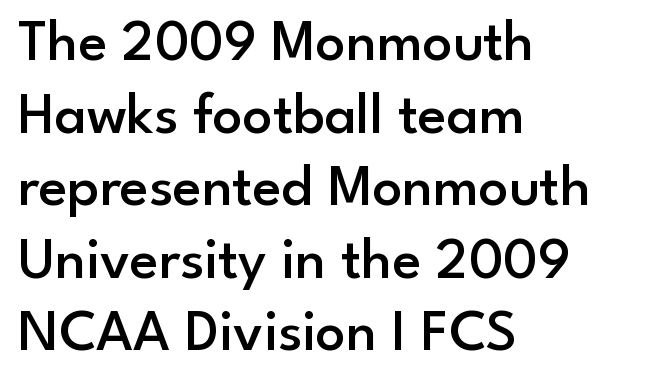
{"serif": "no", "italic": "no", "bold": "semi", "weight": "semibold", "width": "normal", "stroke_contrast": "low", "x_height": "small", "monospaced": "no", "underline": "no", "align": "left", "line_spacing_ratio": 1.23, "letter_spacing": "normal", "letter_spacing_em": 0.0, "glyph_px": 59}
